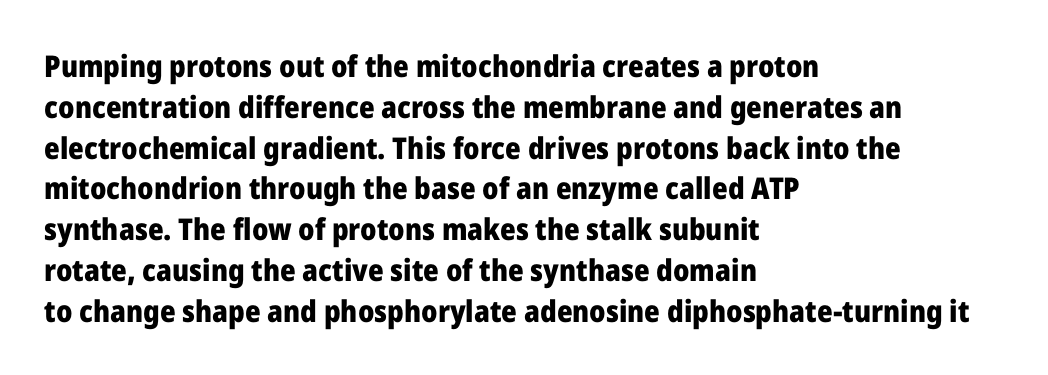
The image shows 30 px heavy sans-serif type, upright; set left-aligned, normal line spacing (1.36x), normal letter spacing, not underlined; low stroke contrast and a medium x-height.
